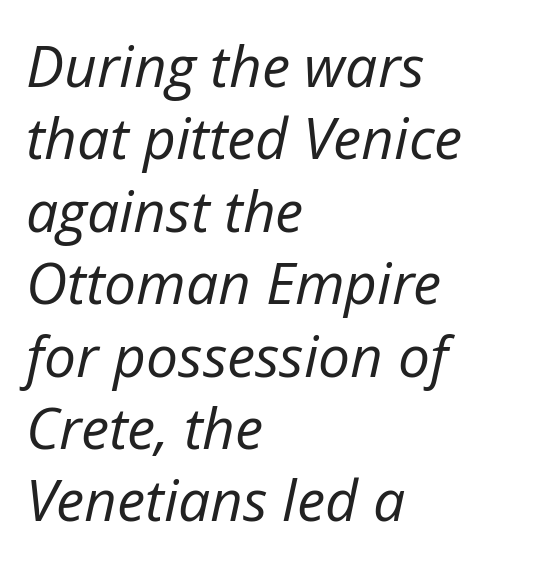
Q: Is the text bold? A: No.
Q: Is the text italic (slanted)? A: Yes, it leans right by about 12 degrees.
Q: Is the text underlined? A: No.
Q: How is the paragraph aligned? A: Left-aligned.
Q: Is the spacing between letters normal or unusually wide? A: Normal.
Q: Is the spacing between lines tight, normal or loose? A: Normal.
Q: Width (condensed, normal, or wide)? A: Normal.
Q: Stroke contrast? A: Low.
Q: x-height? A: Medium.
Q: Monospaced? A: No.
